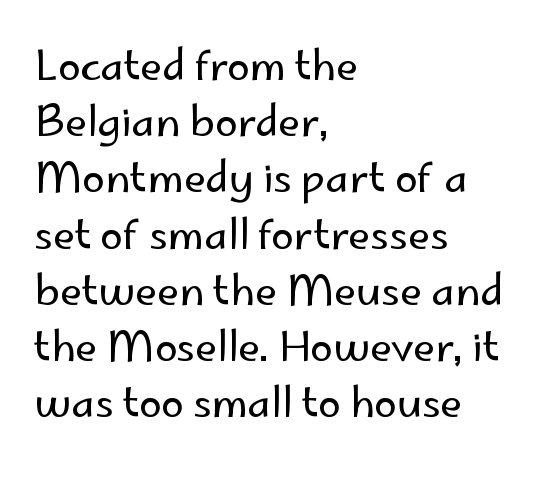
{"serif": "no", "italic": "no", "bold": "no", "weight": "regular", "width": "normal", "stroke_contrast": "low", "x_height": "small", "monospaced": "no", "underline": "no", "align": "left", "line_spacing": "normal", "line_spacing_ratio": 1.37, "letter_spacing": "normal", "letter_spacing_em": 0.0, "glyph_px": 41}
